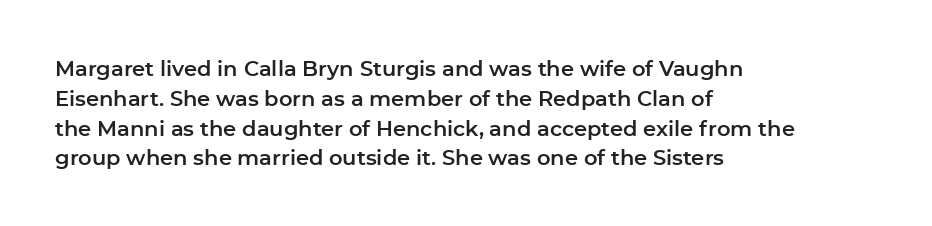
The image shows 21 px text type, upright; set left-aligned, normal line spacing (1.42x), normal letter spacing, not underlined.
